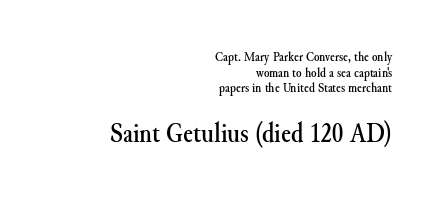
Q: Is the text italic (slanted)? A: No, it is upright.
Q: Is the typeface a serif or a sans-serif typeface? A: Serif.
Q: Is the text underlined? A: No.
Q: How is the paragraph aligned? A: Right-aligned.
Q: Is the spacing between letters normal or unusually wide? A: Normal.
Q: Is the spacing between lines tight, normal or loose? A: Tight.
Q: Which block of text is set in a larger size, the first (top) or the second (bottom)? A: The second (bottom) one.
Q: Width (condensed, normal, or wide)? A: Normal.
Q: Stroke contrast? A: Medium.
Q: x-height? A: Small.
Q: Monospaced? A: No.
